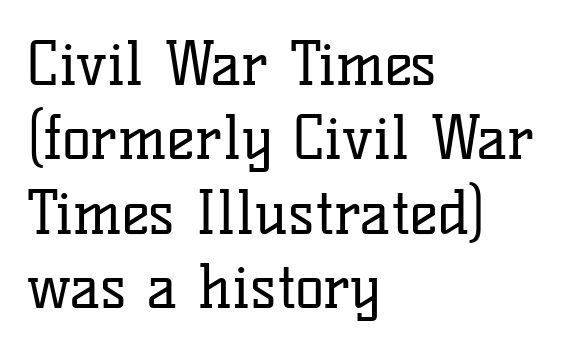
{"serif": "yes", "italic": "no", "bold": "no", "weight": "regular", "width": "normal", "stroke_contrast": "low", "x_height": "medium", "monospaced": "no", "underline": "no", "align": "left", "line_spacing_ratio": 1.24, "letter_spacing": "normal", "letter_spacing_em": 0.0, "glyph_px": 60}
